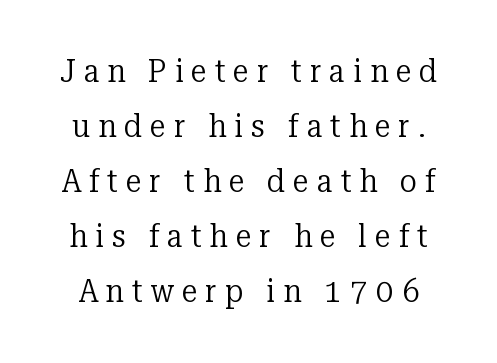
The image shows 32 px regular-weight serif type, upright; set line spacing 1.72x, unusually wide letter spacing (+0.25 em), not underlined; low stroke contrast and a medium x-height.
